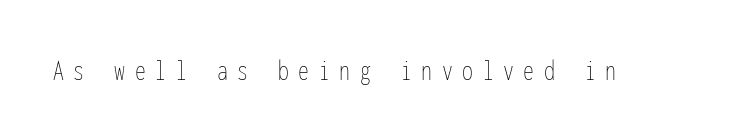
The image shows 31 px thin, condensed type, upright, monospaced; set unusually wide letter spacing (+0.31 em), not underlined; low stroke contrast and a medium x-height.
